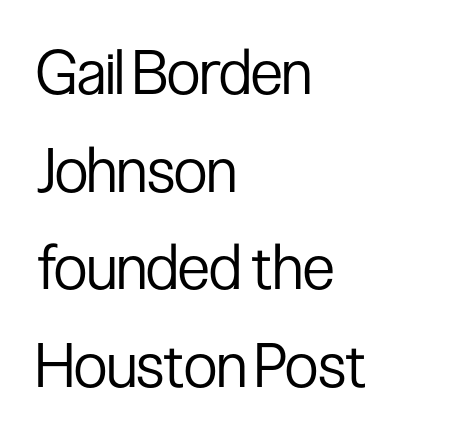
The space beneath each line is pristine and unruled. Stems and bowls with no extra thickness — not bold. The lettering stays uniformly vertical, giving the passage a roman look. Typeset ragged right — the left edge is the straight one.
